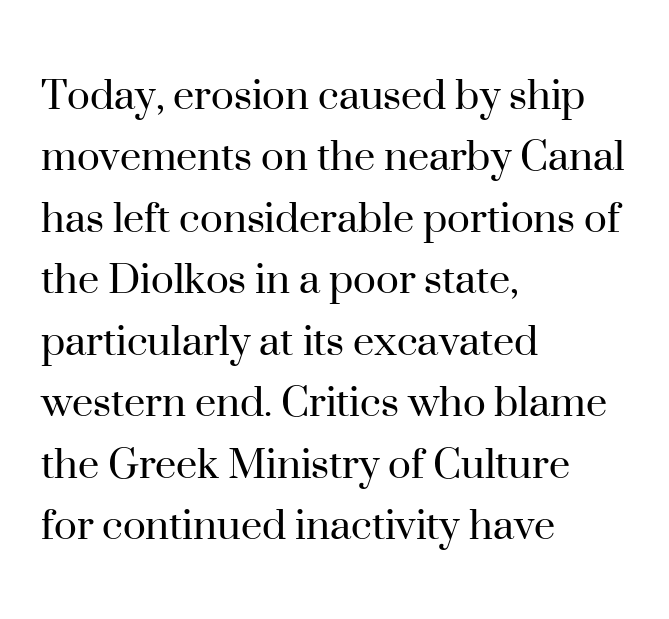
A typesetter would call this leading conventional body-copy spacing. The gaps between neighbouring characters are ordinary and unremarkable. In terms of letterform style, serifs are clearly present. Stroke thickness stays within the range of a standard reading face or lighter. Upright lettering throughout. Line starts are locked; line ends wander.
